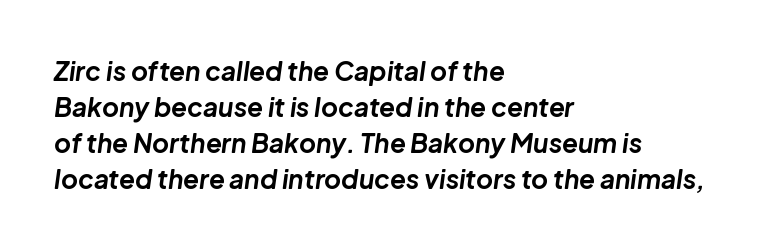
Q: Is the text bold? A: Yes.
Q: Is the text italic (slanted)? A: Yes, it leans right by about 8 degrees.
Q: Is the text underlined? A: No.
Q: How is the paragraph aligned? A: Left-aligned.
Q: Is the spacing between letters normal or unusually wide? A: Normal.
Q: Is the spacing between lines tight, normal or loose? A: Normal.
